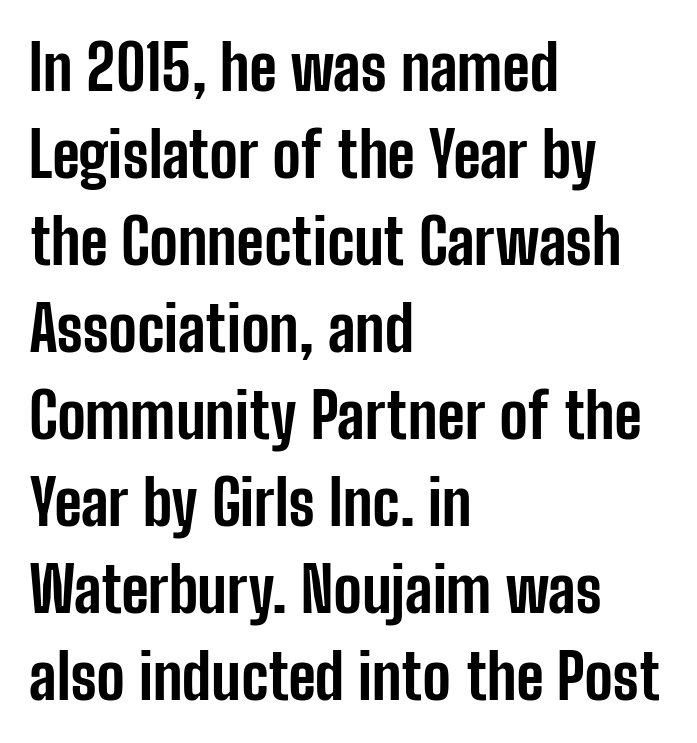
Q: Is the text bold? A: Yes.
Q: Is the text italic (slanted)? A: No, it is upright.
Q: Is the typeface a serif or a sans-serif typeface? A: Sans-serif.
Q: Is the text underlined? A: No.
Q: How is the paragraph aligned? A: Left-aligned.
Q: Is the spacing between letters normal or unusually wide? A: Normal.
Q: Is the spacing between lines tight, normal or loose? A: Normal.
Q: Width (condensed, normal, or wide)? A: Condensed.
Q: Stroke contrast? A: Low.
Q: x-height? A: Medium.
Q: Monospaced? A: No.
